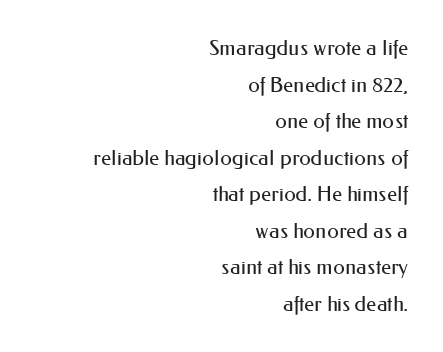
Q: Is the text bold? A: No.
Q: Is the text italic (slanted)? A: No, it is upright.
Q: Is the text underlined? A: No.
Q: How is the paragraph aligned? A: Right-aligned.
Q: Is the spacing between letters normal or unusually wide? A: Normal.
